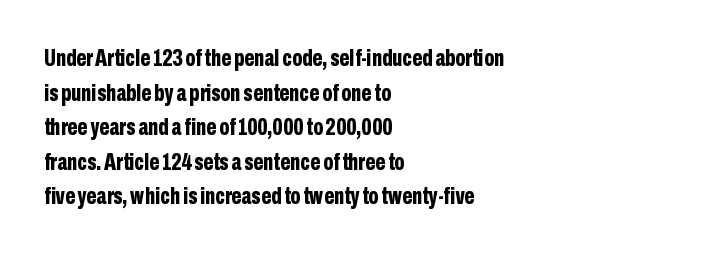
The image shows 24 px bold type, upright; set left-aligned, normal line spacing (1.44x), normal letter spacing, not underlined.
